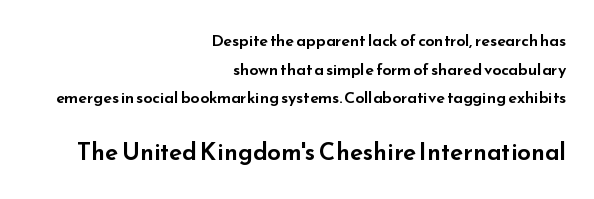
Upright lettering throughout. Larger block? The one below; the one above is distinctly smaller. A bare baseline throughout the passage. Observe the ordinary spacing: letters are neighbours, not strangers. Horizontally, the lines are justified to the trailing edge only.
